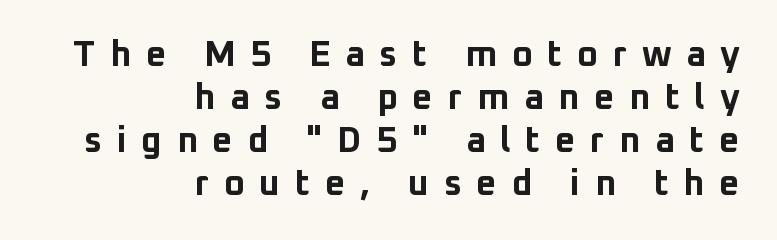
Descender tails drop into unmarked territory. Varying glyph widths throughout — classic text-font behaviour. Check where the strokes stop: nothing finishes them off — pure sans. Does the lettering tilt? It doesn't — this is upright. Letter spacing: wide.
